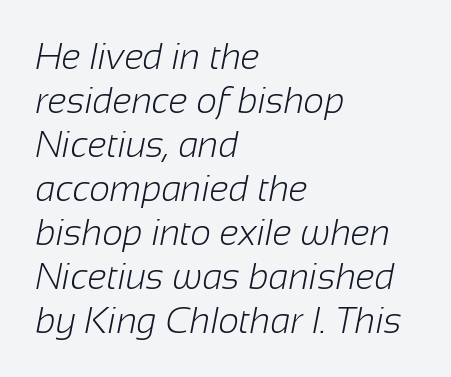
Observe the ordinary spacing: letters are neighbours, not strangers. A typesetter would label this face a sans. Varying glyph widths throughout — classic text-font behaviour. Teacher's note: observe the even left margin — that is flush-left alignment.
